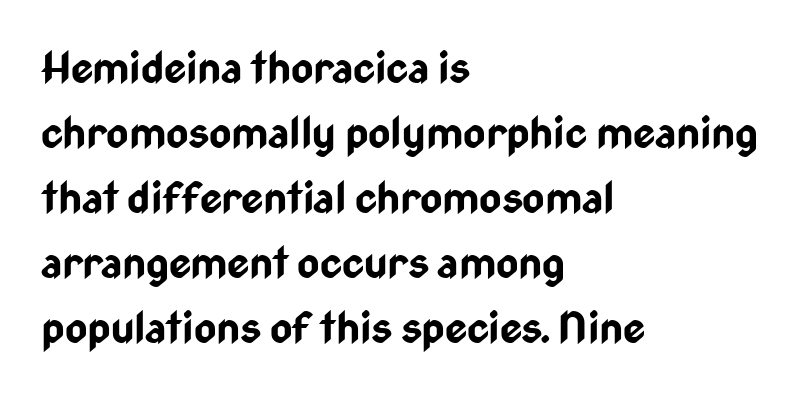
{"serif": "no", "italic": "no", "bold": "yes", "weight": "bold", "width": "condensed", "stroke_contrast": "low", "x_height": "medium", "monospaced": "no", "underline": "no", "align": "left", "line_spacing": "normal", "line_spacing_ratio": 1.51, "letter_spacing": "normal", "letter_spacing_em": 0.0, "glyph_px": 43}
